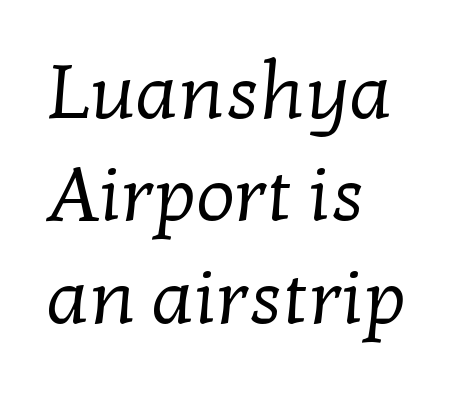
{"serif": "yes", "bold": "no", "weight": "regular", "width": "normal", "stroke_contrast": "low", "x_height": "medium", "monospaced": "no", "underline": "no", "align": "left", "line_spacing": "normal", "line_spacing_ratio": 1.33, "letter_spacing": "normal", "letter_spacing_em": 0.0, "glyph_px": 77}
